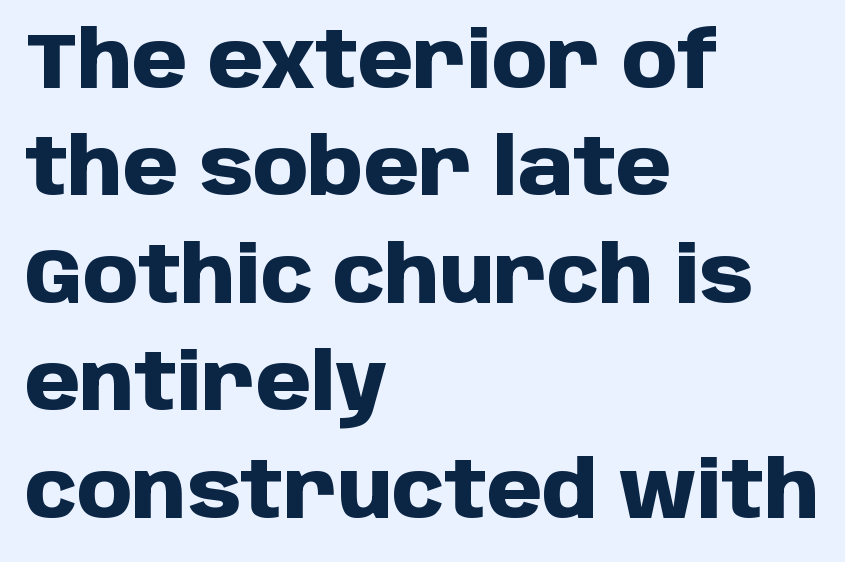
Q: Is the text bold? A: Yes.
Q: Is the text italic (slanted)? A: No, it is upright.
Q: Is the typeface a serif or a sans-serif typeface? A: Sans-serif.
Q: Is the text underlined? A: No.
Q: How is the paragraph aligned? A: Left-aligned.
Q: Is the spacing between letters normal or unusually wide? A: Normal.
Q: Is the spacing between lines tight, normal or loose? A: Normal.
Q: Width (condensed, normal, or wide)? A: Normal.
Q: Stroke contrast? A: Low.
Q: x-height? A: Large.
Q: Monospaced? A: No.
